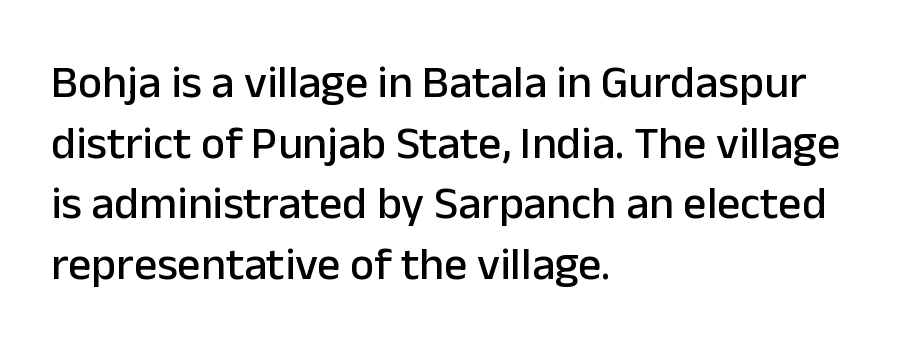
In terms of letterspacing, this is plain default setting. Horizontal bands of white between lines are of average thickness. This sample has the flowing, uneven cadence of proportional lettering. Glance below the letters and you will spot only blank space.
